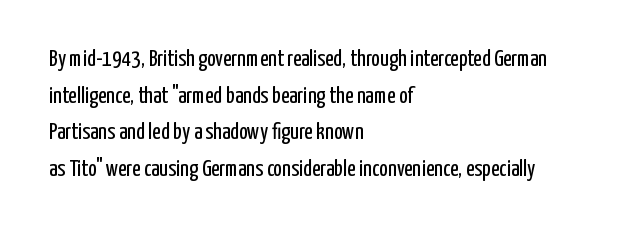
{"italic": "no", "bold": "no", "underline": "no", "align": "left", "line_spacing": "normal", "line_spacing_ratio": 1.59, "letter_spacing": "normal", "letter_spacing_em": 0.0, "glyph_px": 23}
